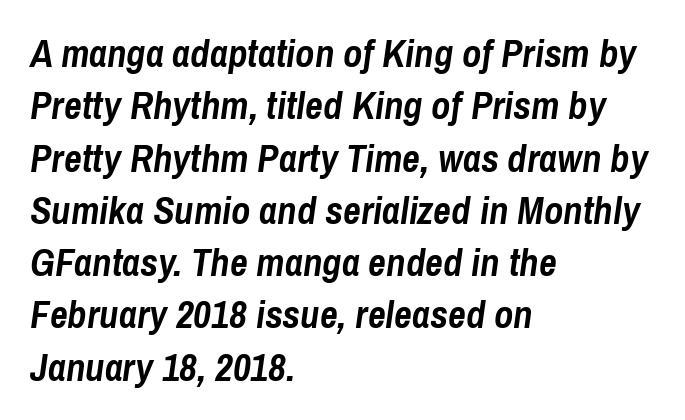
{"italic": "yes", "lean": "right", "slant_degrees": 8, "bold": "yes", "weight": "semibold", "width": "condensed", "stroke_contrast": "low", "x_height": "medium", "monospaced": "no", "underline": "no", "align": "left", "line_spacing": "normal", "line_spacing_ratio": 1.34, "letter_spacing": "normal", "letter_spacing_em": 0.0, "glyph_px": 39}
